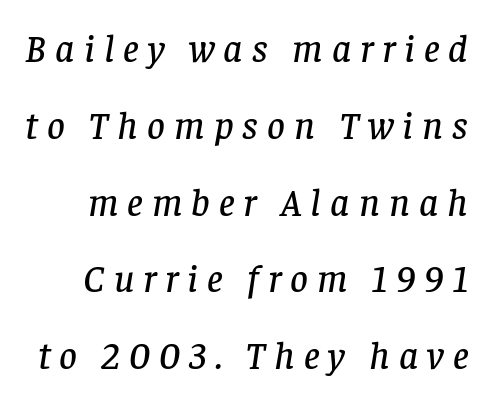
Q: Is the text italic (slanted)? A: Yes, it leans right by about 8 degrees.
Q: Is the typeface a serif or a sans-serif typeface? A: Serif.
Q: Is the text underlined? A: No.
Q: Is the spacing between letters normal or unusually wide? A: Unusually wide.
Q: Is the spacing between lines tight, normal or loose? A: Loose.
Q: Width (condensed, normal, or wide)? A: Normal.
Q: Stroke contrast? A: Low.
Q: x-height? A: Large.
Q: Monospaced? A: No.
